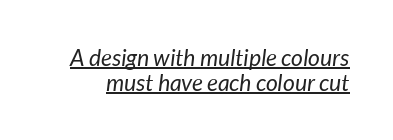
This sample trades vertical openness for compactness between lines. Honestly, the letter spacing is just normal — you wouldn't notice it. Every word sits above its own underline. Weight: regular or lighter.
